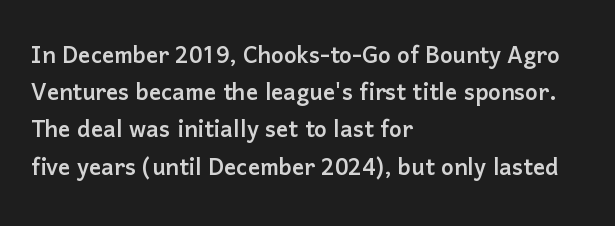
Q: Is the text italic (slanted)? A: No, it is upright.
Q: Is the typeface a serif or a sans-serif typeface? A: Sans-serif.
Q: Is the text underlined? A: No.
Q: How is the paragraph aligned? A: Left-aligned.
Q: Is the spacing between letters normal or unusually wide? A: Normal.
Q: Width (condensed, normal, or wide)? A: Normal.
Q: Stroke contrast? A: Low.
Q: x-height? A: Medium.
Q: Monospaced? A: No.
